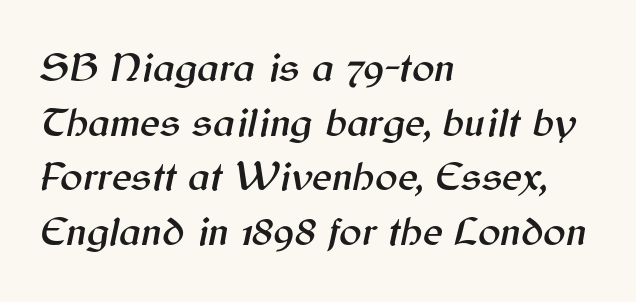
If you drew a line through each stem, it would be angled. A student would call this left alignment; a typographer would say flush left, rag right. The letterforms sit shoulder to shoulder at normal distance. Rows of type keep a routine distance in the vertical direction.
